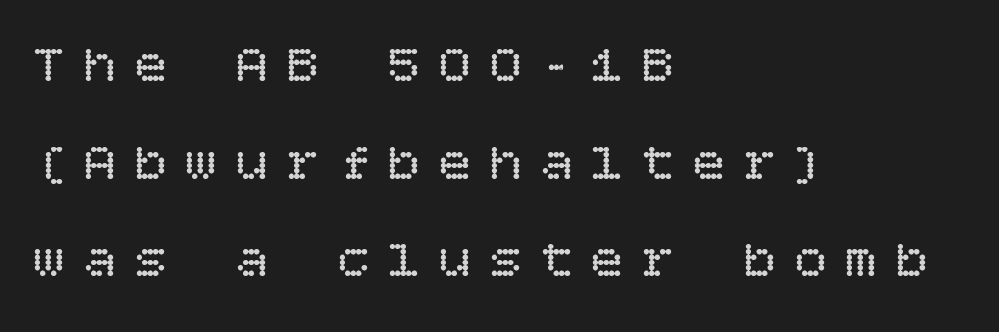
Q: Is the text bold? A: No.
Q: Is the text italic (slanted)? A: No, it is upright.
Q: Is the text underlined? A: No.
Q: How is the paragraph aligned? A: Left-aligned.
Q: Is the spacing between letters normal or unusually wide? A: Unusually wide.
Q: Width (condensed, normal, or wide)? A: Normal.
Q: Stroke contrast? A: Low.
Q: x-height? A: Large.
